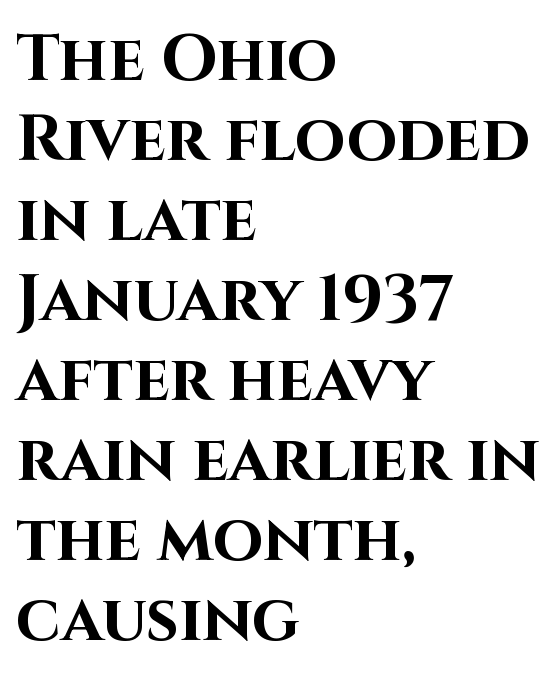
Q: Is the text bold? A: Yes.
Q: Is the text italic (slanted)? A: No, it is upright.
Q: Is the typeface a serif or a sans-serif typeface? A: Sans-serif.
Q: Is the text underlined? A: No.
Q: How is the paragraph aligned? A: Left-aligned.
Q: Is the spacing between letters normal or unusually wide? A: Normal.
Q: Width (condensed, normal, or wide)? A: Normal.
Q: Stroke contrast? A: High.
Q: x-height? A: Large.
Q: Monospaced? A: No.
